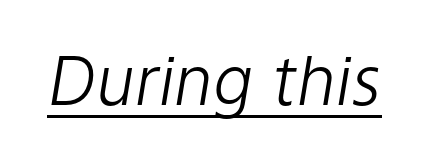
{"italic": "yes", "lean": "right", "slant_degrees": 9, "bold": "no", "weight": "light", "width": "normal", "stroke_contrast": "low", "x_height": "medium", "monospaced": "no", "underline": "yes", "letter_spacing": "normal", "letter_spacing_em": 0.0, "glyph_px": 67}
